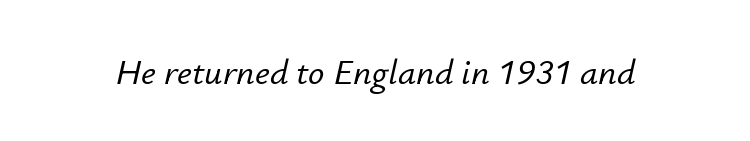
{"italic": "yes", "lean": "right", "slant_degrees": 12, "width": "normal", "stroke_contrast": "low", "x_height": "small", "monospaced": "no", "underline": "no", "letter_spacing": "normal", "letter_spacing_em": 0.0, "glyph_px": 36}
